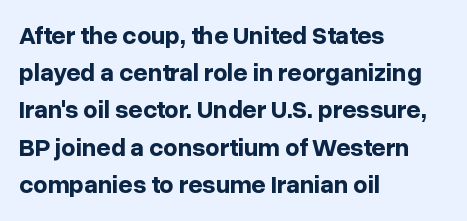
Italic: no, the glyphs are upright roman. Weight: bold. A typesetter would call this zero additional tracking. Does the copy run flush right? No — it runs flush left. In terms of leading, this rendering sits right in the middle. Quick note: underline off.
